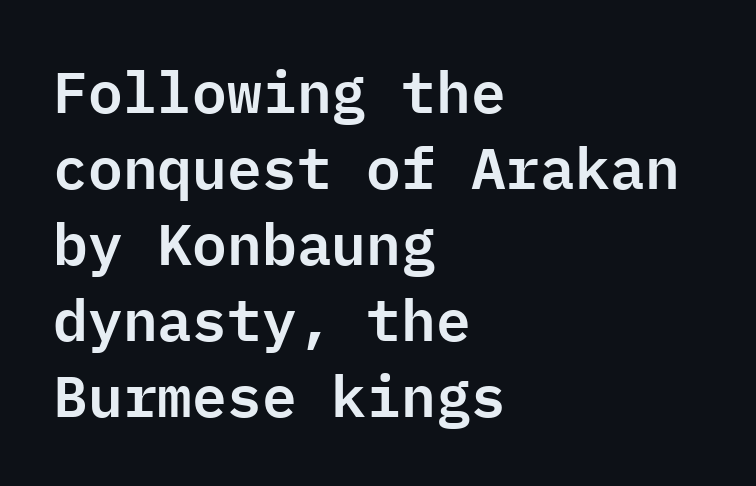
Are there feet on the stems? There aren't — it's a sans. Vertically, the passage feels balanced, rows spaced as you'd expect. Look at the tracking — it's just the regular setting, nothing added. Just letters on the line, the space beneath them empty. This is roman type, the default non-slanted kind.
